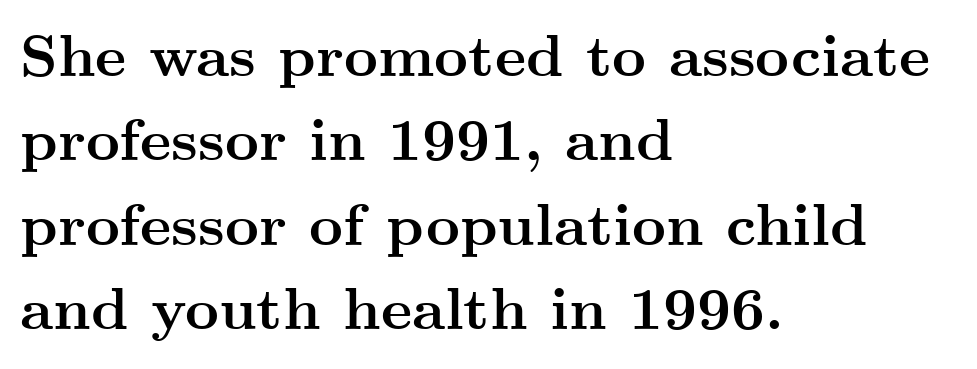
In CSS terms this would be text-align: left. What kind of face is this? One with serifs. Proportional: the letters do not fall into vertical columns. The space beneath each line is pristine and unruled.
